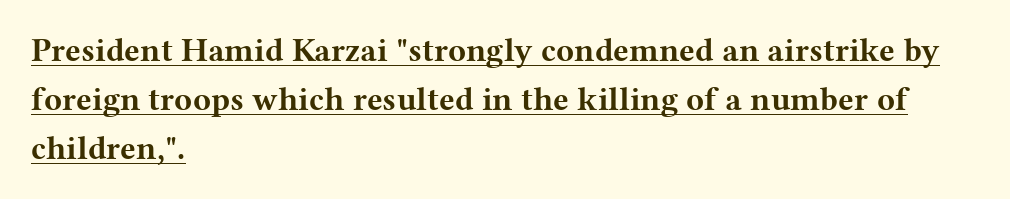
{"serif": "yes", "italic": "no", "bold": "yes", "weight": "bold", "width": "wide", "stroke_contrast": "medium", "x_height": "medium", "monospaced": "no", "underline": "yes", "align": "left", "line_spacing": "normal", "line_spacing_ratio": 1.48, "letter_spacing": "normal", "letter_spacing_em": 0.0, "glyph_px": 33}
